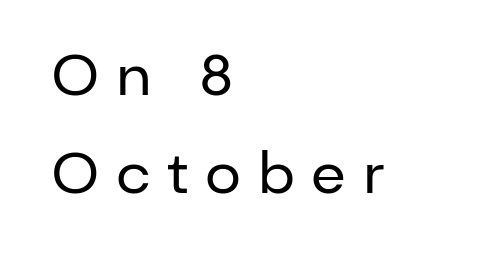
Q: Is the text bold? A: No.
Q: Is the text italic (slanted)? A: No, it is upright.
Q: Is the typeface a serif or a sans-serif typeface? A: Sans-serif.
Q: Is the text underlined? A: No.
Q: How is the paragraph aligned? A: Left-aligned.
Q: Is the spacing between letters normal or unusually wide? A: Unusually wide.
Q: Width (condensed, normal, or wide)? A: Normal.
Q: Stroke contrast? A: Low.
Q: x-height? A: Medium.
Q: Monospaced? A: No.
